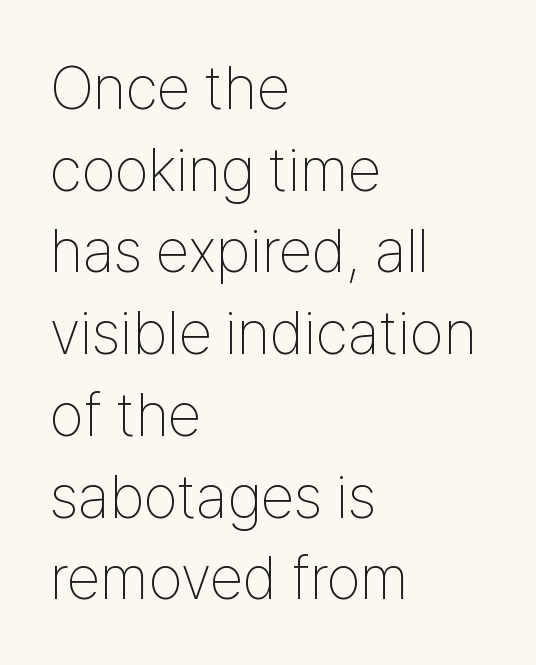
The image shows 61 px thin, condensed sans-serif type, upright; set left-aligned, normal line spacing (1.34x), normal letter spacing, not underlined; low stroke contrast and a medium x-height.
